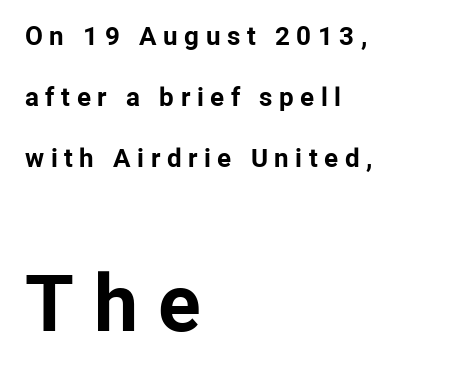
A student would notice the bottom passage is typeset larger than what precedes it. The lines in this sample share a left origin and differ only in where they stop. Honestly, there is no underline to notice here at all. Leading is clearly above the norm, producing a sparse column.
